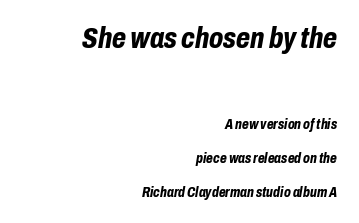
Each glyph is drawn with heavy, bold strokes. The passage shown leans; its letterforms are oblique. Glance below the letters and you will spot only blank space. Tracking value appears to be zero — textbook default spacing.
